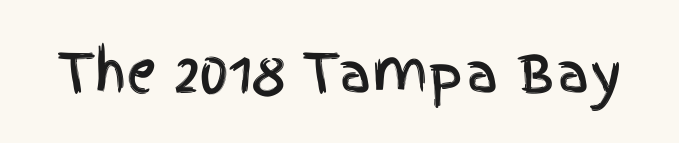
Q: Is the text italic (slanted)? A: No, it is upright.
Q: Is the typeface a serif or a sans-serif typeface? A: Sans-serif.
Q: Is the text underlined? A: No.
Q: Is the spacing between letters normal or unusually wide? A: Normal.
Q: Width (condensed, normal, or wide)? A: Condensed.
Q: x-height? A: Large.
Q: Monospaced? A: No.
